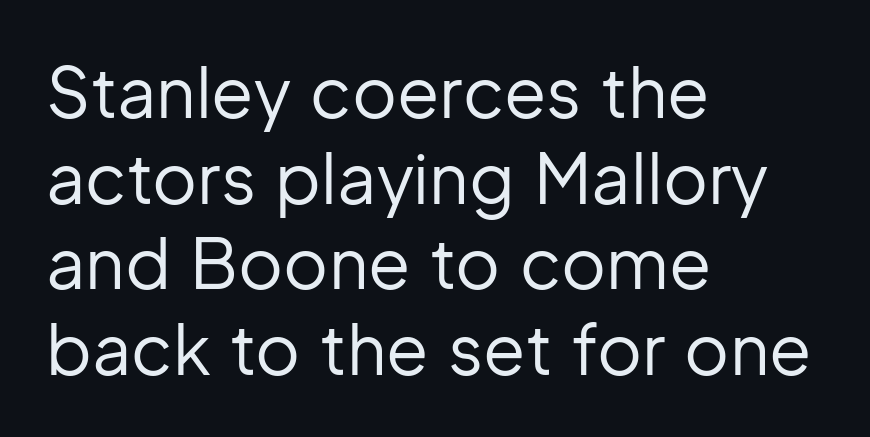
The image shows 69 px regular-weight sans-serif type, upright; set left-aligned, line spacing 1.24x, normal letter spacing, not underlined; low stroke contrast and a medium x-height.
